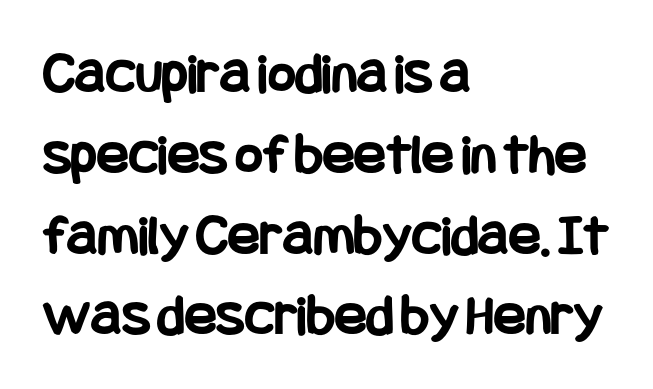
{"serif": "no", "italic": "no", "bold": "yes", "weight": "bold", "width": "condensed", "stroke_contrast": "low", "x_height": "large", "underline": "no", "align": "left", "line_spacing": "normal", "line_spacing_ratio": 1.37, "letter_spacing": "normal", "letter_spacing_em": 0.0, "glyph_px": 59}
